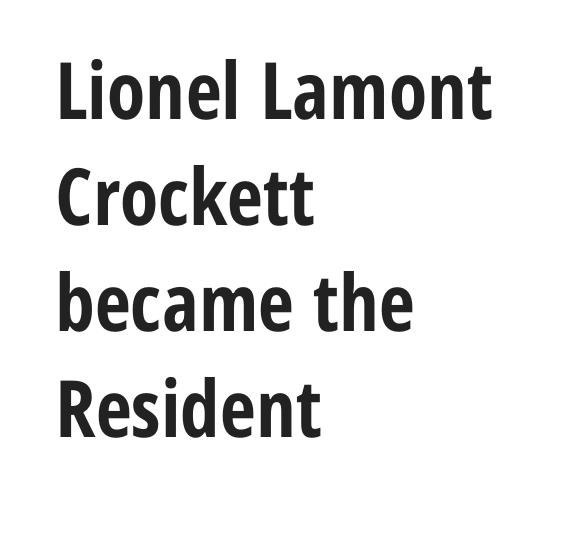
{"serif": "no", "italic": "no", "bold": "yes", "weight": "bold", "width": "condensed", "stroke_contrast": "low", "x_height": "medium", "monospaced": "no", "underline": "no", "align": "left", "line_spacing": "normal", "line_spacing_ratio": 1.34, "letter_spacing": "normal", "letter_spacing_em": 0.0, "glyph_px": 79}
